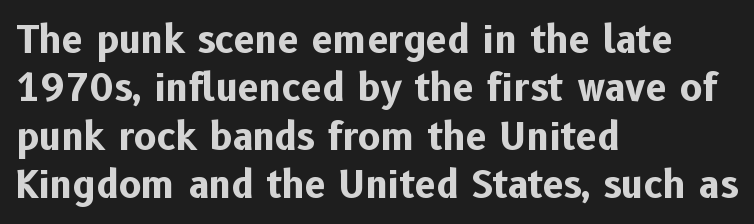
Q: Is the text bold? A: Yes.
Q: Is the text italic (slanted)? A: No, it is upright.
Q: Is the typeface a serif or a sans-serif typeface? A: Sans-serif.
Q: Is the text underlined? A: No.
Q: How is the paragraph aligned? A: Left-aligned.
Q: Is the spacing between letters normal or unusually wide? A: Normal.
Q: Is the spacing between lines tight, normal or loose? A: Normal.
Q: Width (condensed, normal, or wide)? A: Normal.
Q: Stroke contrast? A: Low.
Q: x-height? A: Medium.
Q: Monospaced? A: No.
